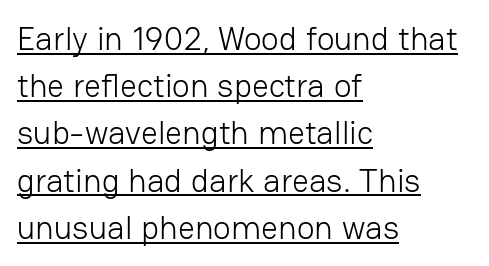
How are the letters spaced? Ordinarily, with no added tracking. The face looks like a standard text weight, possibly lighter. A typesetter would mark this as roman, not italic. Is this a fixed-width face? No — the glyphs have proportional, varying widths.
